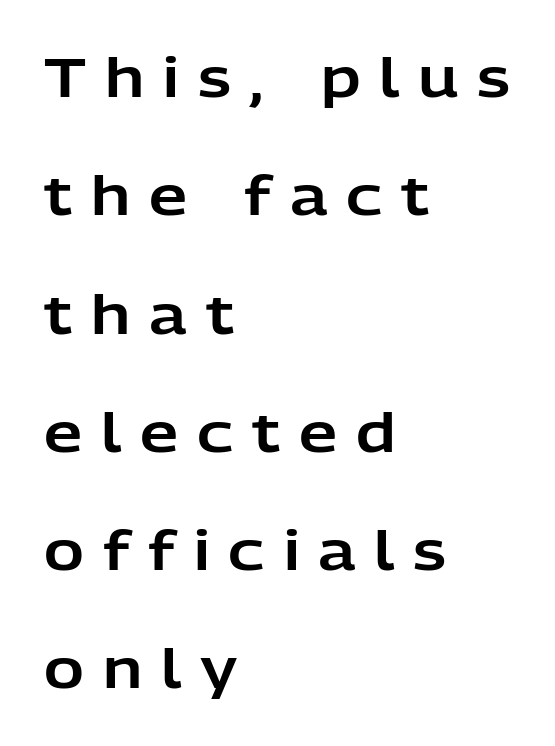
Q: Is the text italic (slanted)? A: No, it is upright.
Q: Is the typeface a serif or a sans-serif typeface? A: Sans-serif.
Q: Is the text underlined? A: No.
Q: How is the paragraph aligned? A: Left-aligned.
Q: Is the spacing between letters normal or unusually wide? A: Unusually wide.
Q: Is the spacing between lines tight, normal or loose? A: Loose.
Q: Width (condensed, normal, or wide)? A: Normal.
Q: Stroke contrast? A: Low.
Q: x-height? A: Medium.
Q: Monospaced? A: No.
